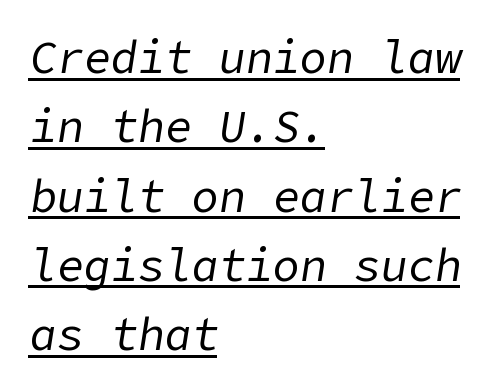
{"italic": "yes", "lean": "right", "slant_degrees": 9, "bold": "no", "weight": "regular", "width": "normal", "stroke_contrast": "low", "x_height": "medium", "underline": "yes", "align": "left", "line_spacing": "normal", "line_spacing_ratio": 1.54, "letter_spacing": "normal", "letter_spacing_em": 0.0, "glyph_px": 45}
